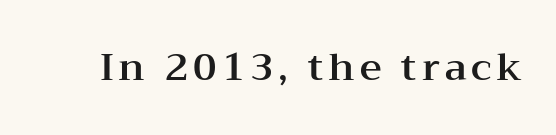
Observe the serifs anchoring each vertical stroke in this sample. The letters stand straight up with perfectly vertical stems. This sample has the flowing, uneven cadence of proportional lettering. The space beneath each line is pristine and unruled.
